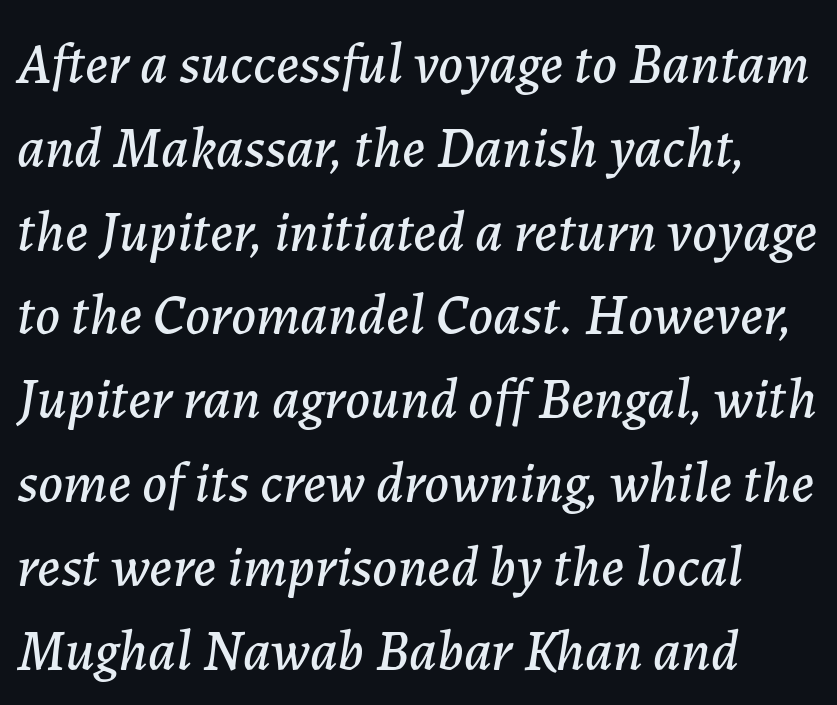
Q: Is the text italic (slanted)? A: Yes, it leans right by about 7 degrees.
Q: Is the text underlined? A: No.
Q: How is the paragraph aligned? A: Left-aligned.
Q: Is the spacing between letters normal or unusually wide? A: Normal.
Q: Is the spacing between lines tight, normal or loose? A: Normal.
Q: Width (condensed, normal, or wide)? A: Normal.
Q: Stroke contrast? A: Low.
Q: x-height? A: Medium.
Q: Monospaced? A: No.
